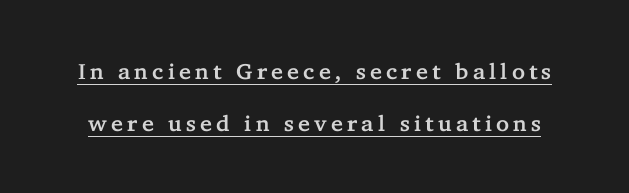
The image shows 22 px text type, upright; set loose line spacing (2.36x), underlined.
